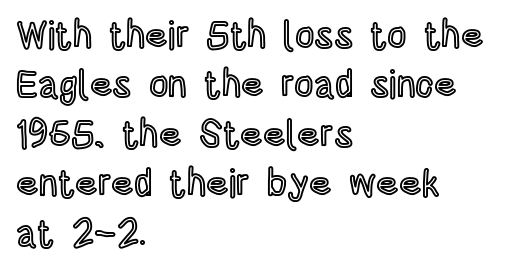
Is this a fixed-width face? No — the glyphs have proportional, varying widths. Descender tails drop into unmarked territory. The passage shown has conventional tracking throughout. Caption: multi-line text, flush left, ragged right.
